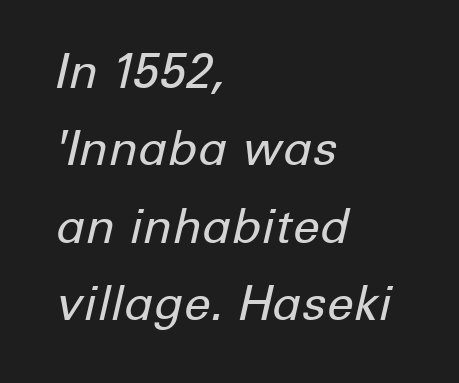
The image shows 48 px regular-weight type, italic (leaning right); set left-aligned, normal line spacing (1.61x), normal letter spacing, not underlined; low stroke contrast and a medium x-height.
